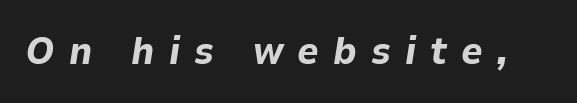
The rendering uses a bold face; every stroke is thick and dark. The font's italic variant was chosen for this text. In terms of letterspacing, this is a distinctly airy, spread setting. Do the characters align in a grid? No, the font is proportional.
